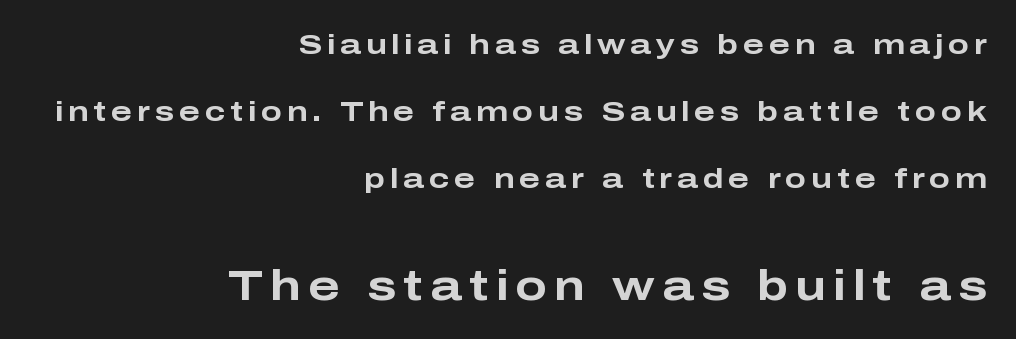
This rendering employs a face without finishing strokes, i.e., a sans-serif. This layout puts the modest block above and the oversized block below. Note the varied advance widths — an 'i' is clearly narrower than an 'm'. The baseline area is clear. This sample is right-justified, so line beginnings fall wherever the words allow. How heavy is the stroke? Heavy — this is a bold.
